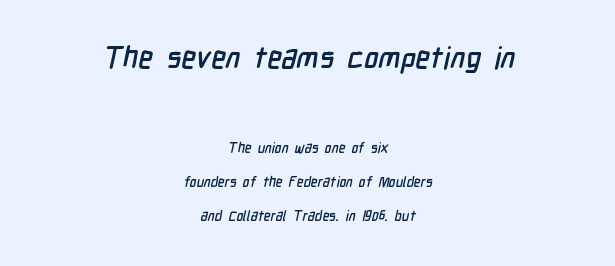
The image shows 30 px condensed sans-serif type; set centered, loose line spacing (2.43x), normal letter spacing, not underlined; the first (top) block is 2.14x larger; low stroke contrast and a medium x-height.
